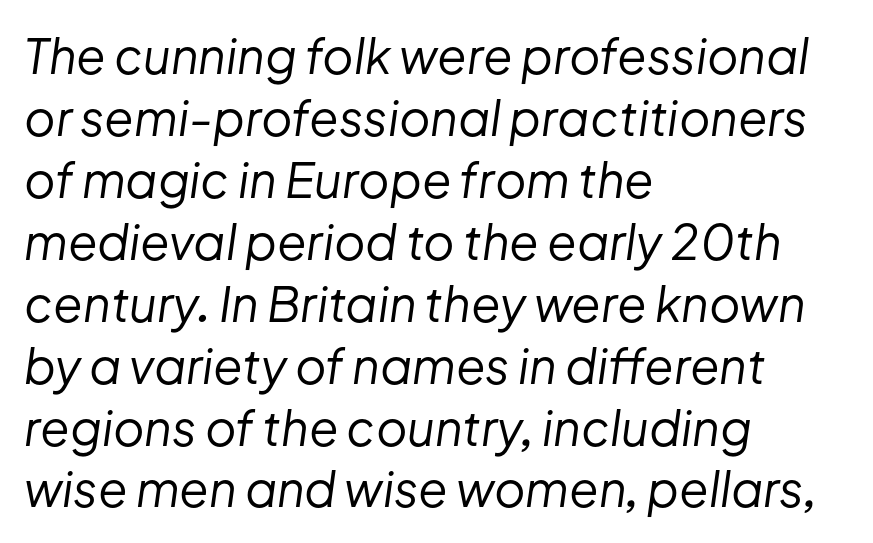
{"italic": "yes", "lean": "right", "slant_degrees": 8, "bold": "no", "weight": "regular", "width": "normal", "stroke_contrast": "low", "x_height": "medium", "monospaced": "no", "underline": "no", "align": "left", "line_spacing": "normal", "line_spacing_ratio": 1.29, "letter_spacing": "normal", "letter_spacing_em": 0.0, "glyph_px": 48}
